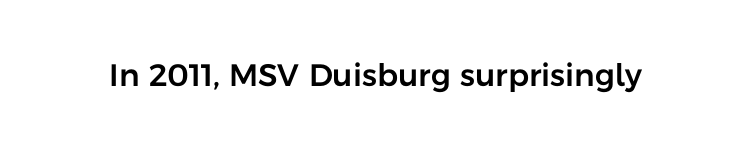
The image shows 31 px sans-serif type, upright; set normal letter spacing, not underlined; low stroke contrast and a medium x-height.
